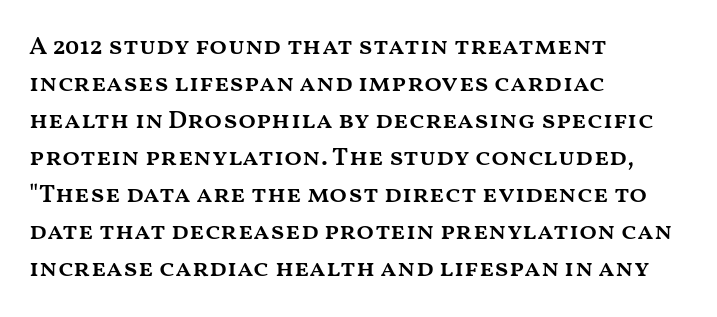
Q: Is the text bold? A: Semi-bold.
Q: Is the text italic (slanted)? A: No, it is upright.
Q: Is the text underlined? A: No.
Q: How is the paragraph aligned? A: Left-aligned.
Q: Is the spacing between letters normal or unusually wide? A: Normal.
Q: Is the spacing between lines tight, normal or loose? A: Normal.
